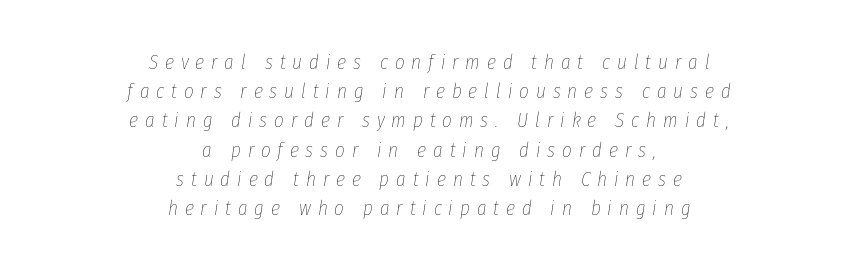
Stems here are at most as thick as an everyday book face. The passage shown stacks its lines at a standard gap. How are the letters spaced? Widely, with obvious added tracking. In terms of posture, this sample is oblique. Short and long lines alike share a common midpoint.
